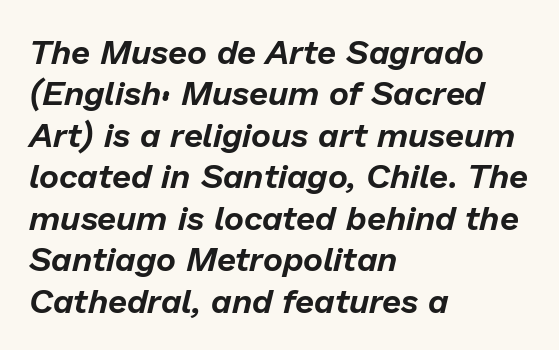
Q: Is the text italic (slanted)? A: Yes, it leans right by about 13 degrees.
Q: Is the text underlined? A: No.
Q: How is the paragraph aligned? A: Left-aligned.
Q: Is the spacing between letters normal or unusually wide? A: Normal.
Q: Width (condensed, normal, or wide)? A: Normal.
Q: Stroke contrast? A: Low.
Q: x-height? A: Medium.
Q: Monospaced? A: No.
